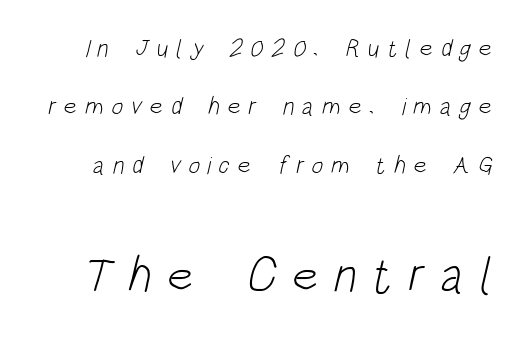
{"serif": "no", "bold": "no", "weight": "light", "width": "condensed", "stroke_contrast": "low", "x_height": "large", "monospaced": "no", "underline": "no", "line_spacing": "loose", "line_spacing_ratio": 2.34, "letter_spacing": "wide", "letter_spacing_em": 0.3, "larger_block": "second", "size_ratio": 2.0, "glyph_px": 50}
